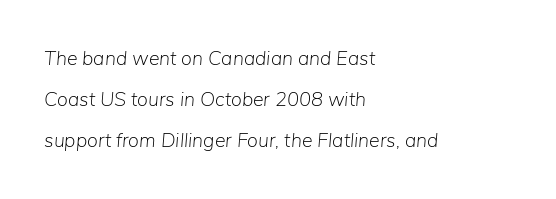
The image shows 20 px text type, italic (leaning right); set left-aligned, loose line spacing (2.04x), normal letter spacing, not underlined.
